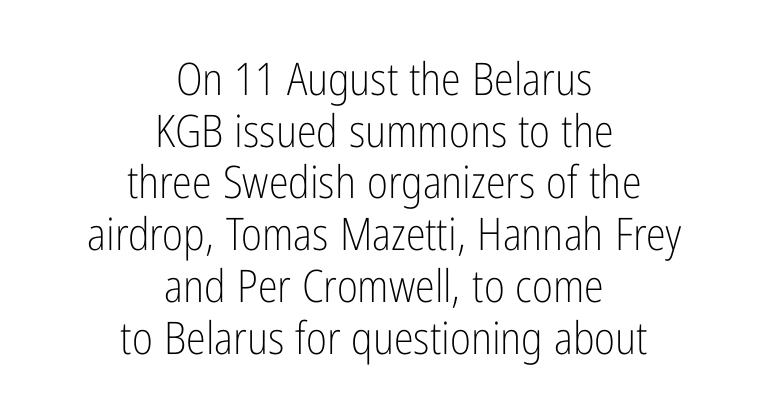
When letters stand straight like this, we call the style roman or upright. This sample uses a sans-serif face. Counters stay open thanks to moderate or lighter strokes. A centered setting, common on invitations and titles, is used for this passage. Check under the words: just untouched page. Here the glyphs are tracked normally, forming tight word shapes.
